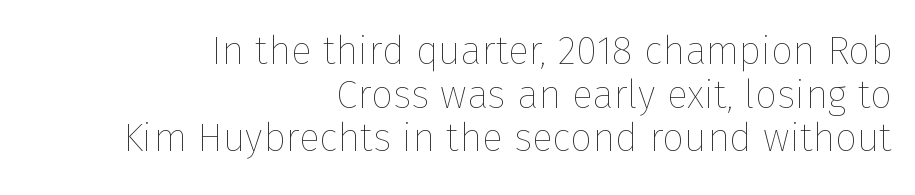
Vertical stems look standard width or narrower in stroke. Is there much room between lines? No — they nearly touch. Notice how the stems are strictly vertical — no italics here. Alignment: flush right. The letterforms sit shoulder to shoulder at normal distance. You could not count columns in this text — the font is proportionally spaced.
